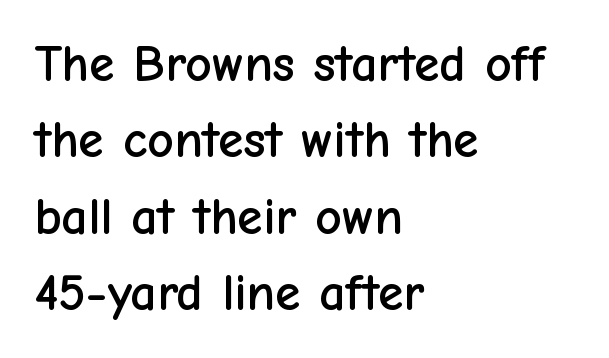
{"serif": "no", "italic": "no", "width": "normal", "stroke_contrast": "low", "x_height": "medium", "monospaced": "no", "underline": "no", "align": "left", "line_spacing": "normal", "line_spacing_ratio": 1.47, "letter_spacing": "normal", "letter_spacing_em": 0.0, "glyph_px": 52}
